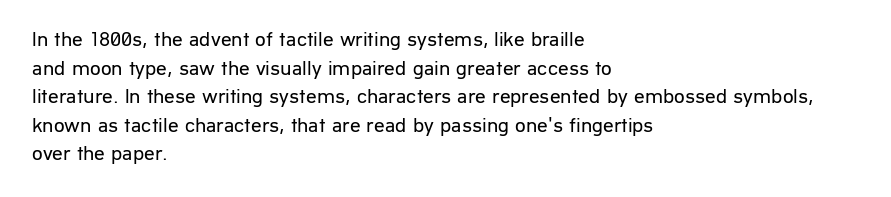
{"italic": "no", "bold": "no", "underline": "no", "align": "left", "line_spacing": "normal", "line_spacing_ratio": 1.36, "letter_spacing": "normal", "letter_spacing_em": 0.0, "glyph_px": 21}
